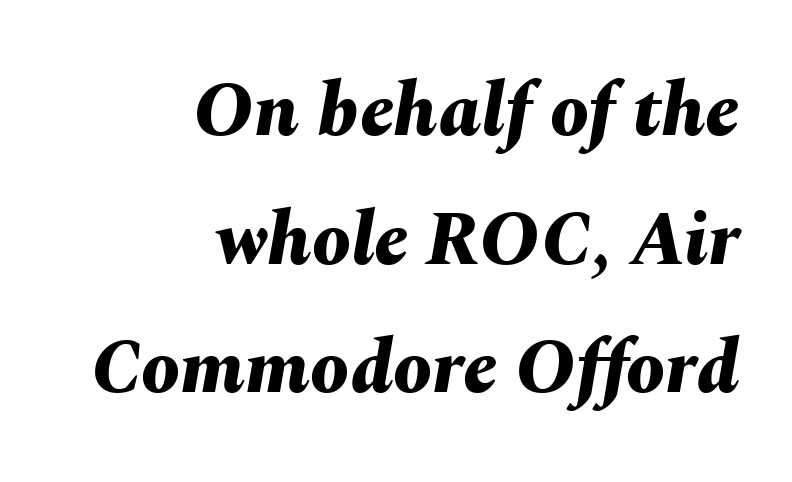
{"italic": "yes", "lean": "right", "slant_degrees": 10, "bold": "yes", "weight": "bold", "width": "normal", "stroke_contrast": "medium", "x_height": "medium", "monospaced": "no", "underline": "no", "align": "right", "line_spacing": "normal", "line_spacing_ratio": 1.67, "letter_spacing": "normal", "letter_spacing_em": 0.0, "glyph_px": 77}
